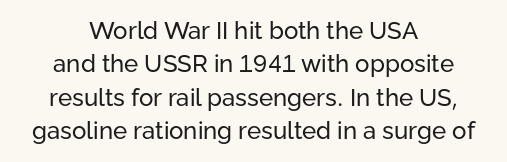
{"italic": "no", "bold": "no", "underline": "no", "align": "center", "line_spacing": "normal", "line_spacing_ratio": 1.39, "letter_spacing": "normal", "letter_spacing_em": 0.0, "glyph_px": 24}
